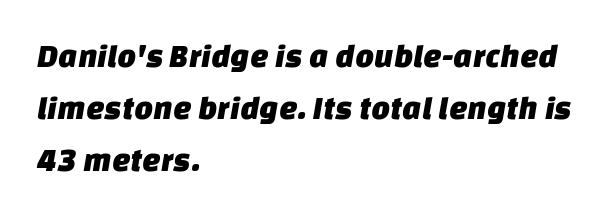
{"serif": "no", "width": "normal", "stroke_contrast": "low", "x_height": "large", "monospaced": "no", "underline": "no", "align": "left", "line_spacing": "normal", "line_spacing_ratio": 1.57, "letter_spacing": "normal", "letter_spacing_em": 0.0, "glyph_px": 33}
